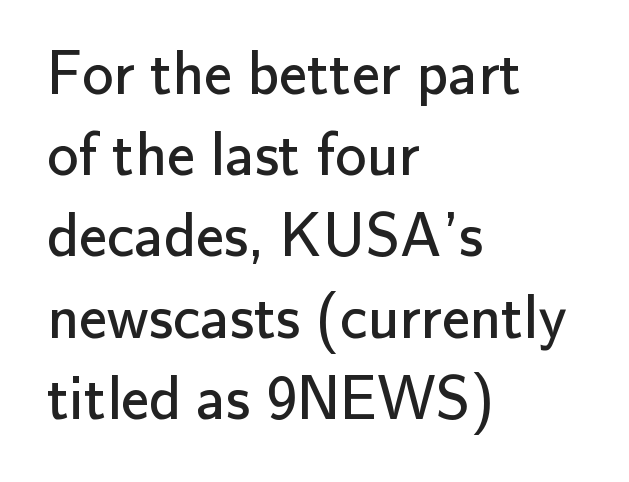
Q: Is the text bold? A: No.
Q: Is the text italic (slanted)? A: No, it is upright.
Q: Is the typeface a serif or a sans-serif typeface? A: Sans-serif.
Q: Is the text underlined? A: No.
Q: How is the paragraph aligned? A: Left-aligned.
Q: Is the spacing between letters normal or unusually wide? A: Normal.
Q: Is the spacing between lines tight, normal or loose? A: Normal.
Q: Width (condensed, normal, or wide)? A: Normal.
Q: Stroke contrast? A: Low.
Q: x-height? A: Small.
Q: Monospaced? A: No.
